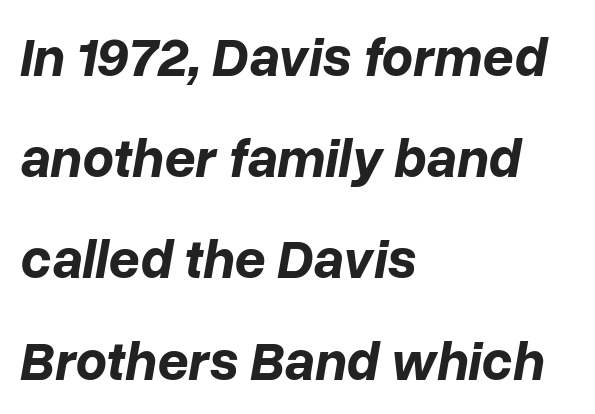
{"italic": "yes", "lean": "right", "slant_degrees": 10, "bold": "yes", "weight": "bold", "width": "normal", "stroke_contrast": "low", "x_height": "medium", "monospaced": "no", "underline": "no", "align": "left", "line_spacing_ratio": 1.84, "letter_spacing": "normal", "letter_spacing_em": 0.0, "glyph_px": 55}
